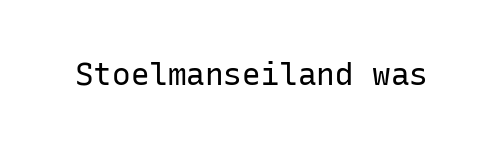
The image shows 31 px regular-weight sans-serif type, upright, monospaced; set normal letter spacing, not underlined; low stroke contrast and a medium x-height.
